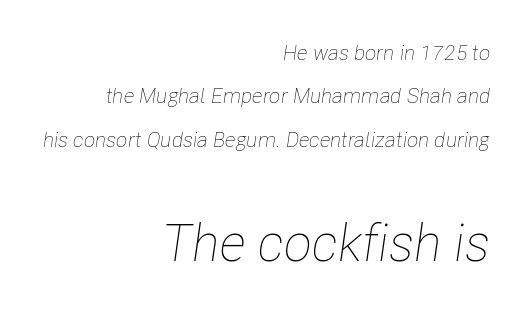
Q: Is the text bold? A: No.
Q: Is the text italic (slanted)? A: Yes, it leans right by about 8 degrees.
Q: Is the text underlined? A: No.
Q: How is the paragraph aligned? A: Right-aligned.
Q: Is the spacing between letters normal or unusually wide? A: Normal.
Q: Is the spacing between lines tight, normal or loose? A: Loose.
Q: Which block of text is set in a larger size, the first (top) or the second (bottom)? A: The second (bottom) one.
Q: Width (condensed, normal, or wide)? A: Condensed.
Q: Stroke contrast? A: Low.
Q: x-height? A: Medium.
Q: Monospaced? A: No.
